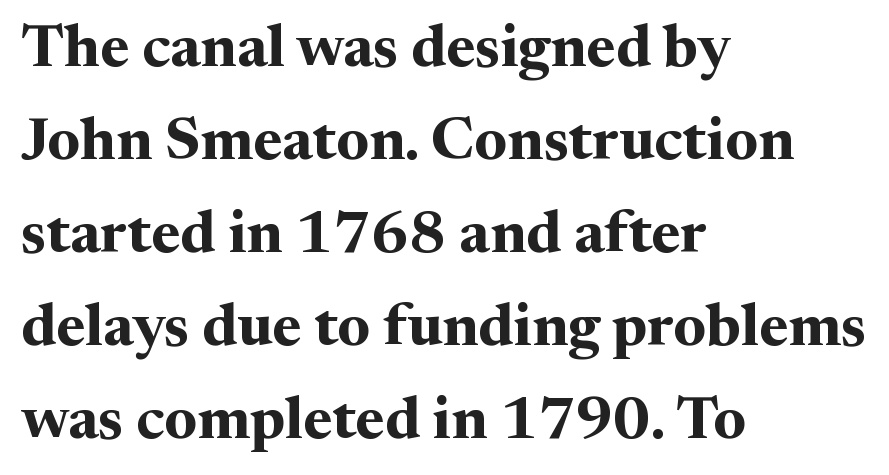
The font family rendered here belongs to the serif group. Typesetter's note: full bold, strokes at maximum text heaviness. Glyph-to-glyph distance matches everyday printed text. The block of text has a typical density, with ordinary space between rows. Ordinary non-slanted type is in use.
